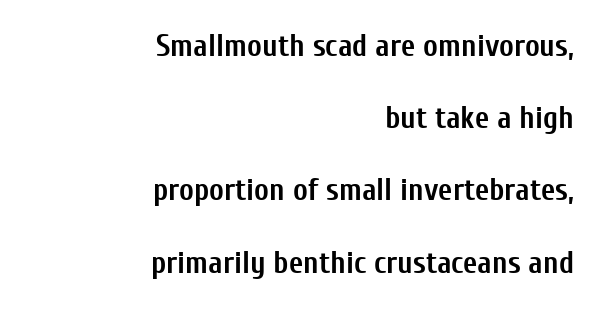
The image shows 31 px semibold, condensed sans-serif type, upright; set right-aligned, loose line spacing (2.33x), normal letter spacing, not underlined; low stroke contrast and a medium x-height.
